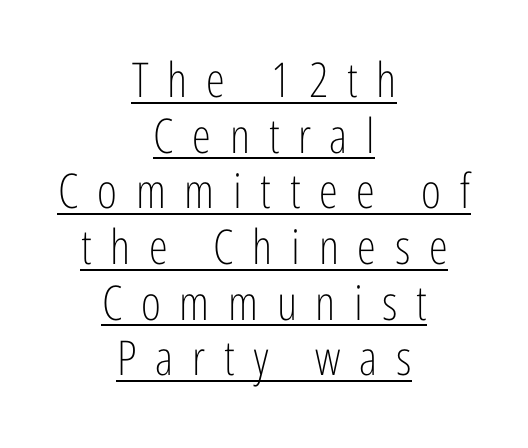
{"serif": "no", "italic": "no", "bold": "no", "weight": "light", "width": "condensed", "stroke_contrast": "low", "x_height": "medium", "monospaced": "no", "underline": "yes", "align": "center", "line_spacing_ratio": 1.16, "letter_spacing": "wide", "letter_spacing_em": 0.39, "glyph_px": 48}
